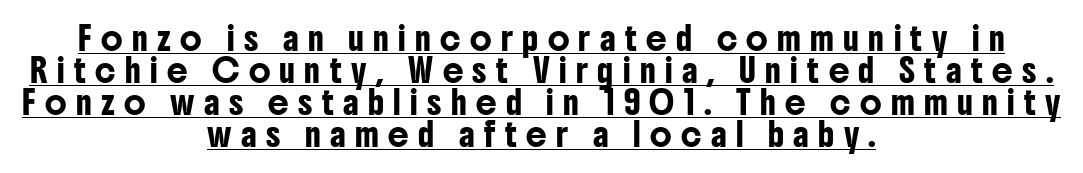
{"italic": "no", "underline": "yes", "align": "center", "line_spacing": "normal", "line_spacing_ratio": 1.39, "letter_spacing": "wide", "letter_spacing_em": 0.41, "glyph_px": 23}
